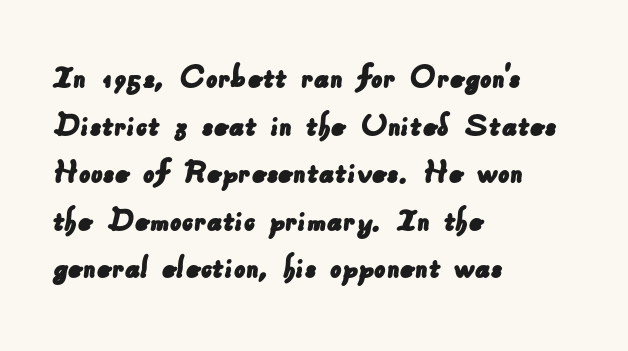
Each row of text sits above clean, open space. Think of a printed novel: that variable character pitch is what you see here. If you drew a ruler down the left edge, every line would touch it. How would I describe the line gaps? Plain and ordinary. Students, note that the glyphs here touch the page at normal intervals. The passage shown is typeset with a sans-serif family.
